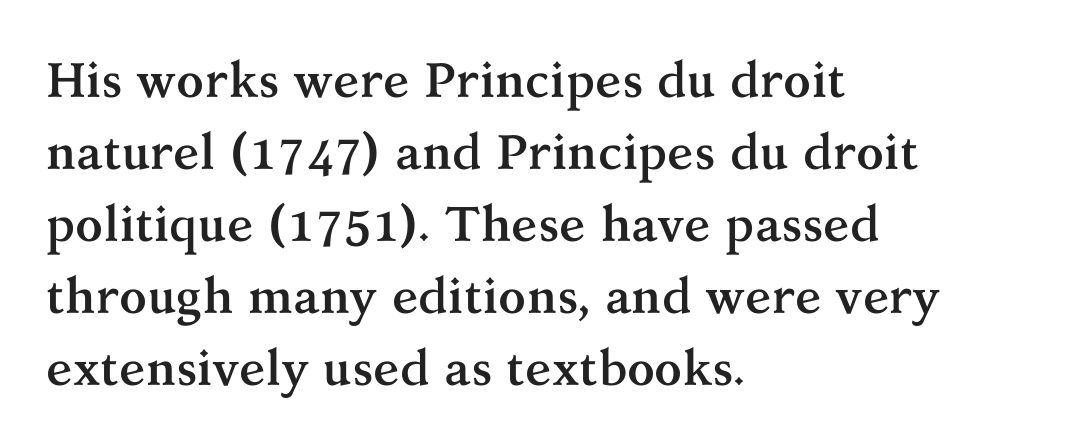
Each glyph is drawn with heavy, bold strokes. Regarding leading, the lines here are spaced in the standard way. Each letter's strokes conclude with small projecting serifs. The type is set solid horizontally, with unmodified tracking. If you drew a ruler down the left edge, every line would touch it. Style check: upright.
